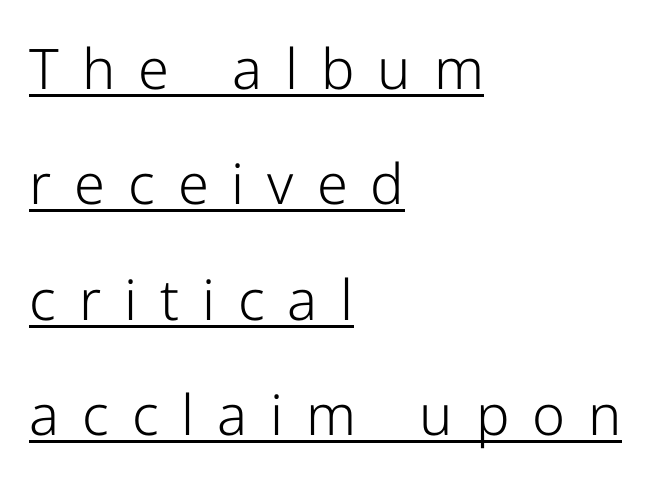
The image shows 56 px light sans-serif type, upright; set left-aligned, loose line spacing (2.06x), unusually wide letter spacing (+0.41 em), underlined; low stroke contrast and a medium x-height.
